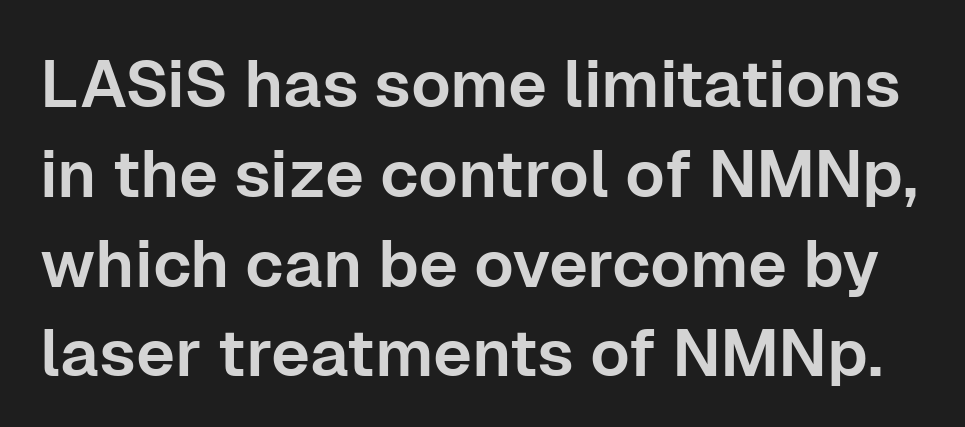
{"serif": "no", "italic": "no", "width": "normal", "stroke_contrast": "low", "x_height": "medium", "monospaced": "no", "underline": "no", "line_spacing": "normal", "line_spacing_ratio": 1.36, "letter_spacing": "normal", "letter_spacing_em": 0.0, "glyph_px": 66}
